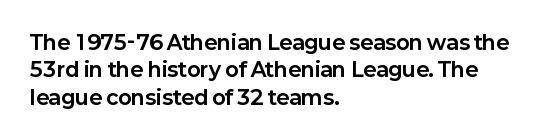
Here the glyphs are tracked normally, forming tight word shapes. The lettering stays uniformly vertical, giving the passage a roman look. The strokes are fattened all the way to bold. This sample keeps an unexceptional amount of space between lines. Underline: absent.
